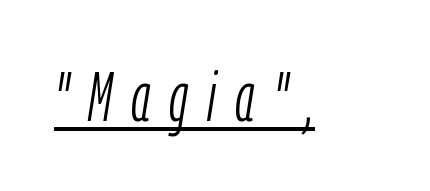
The image shows 69 px light, condensed type, italic (leaning right); set unusually wide letter spacing (+0.27 em), underlined; low stroke contrast and a medium x-height.
